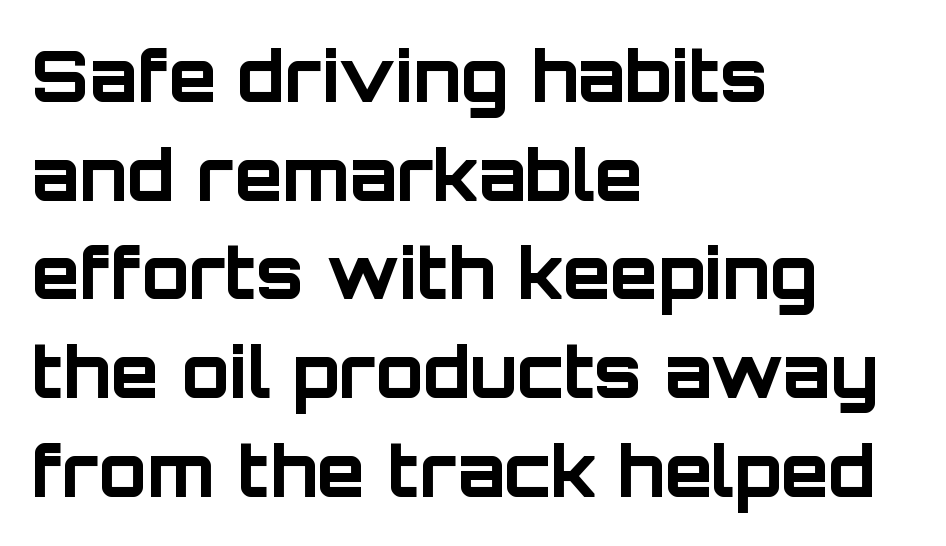
Emphasis by weight is at full strength: bold. Underlining? Definitely not there. Examine the stroke ends and you'll find no serifs. Compared with typical paragraphs, the rows here are spaced about the same. Does extra space separate the letters? No, they use regular spacing.
